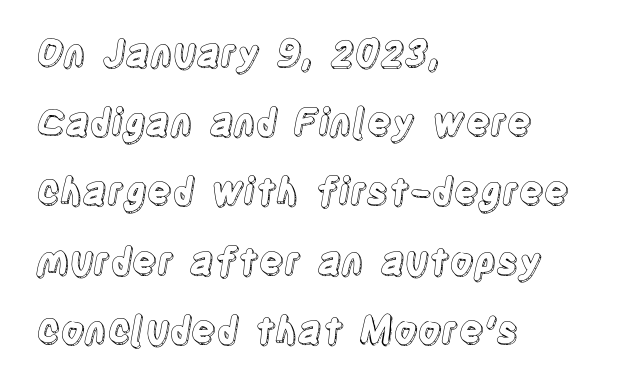
The image shows 37 px condensed type; set left-aligned, line spacing 1.87x, normal letter spacing, not underlined; a large x-height.
